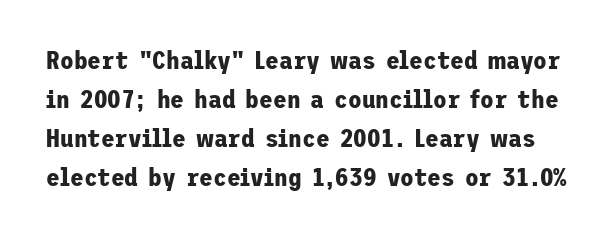
Q: Is the text bold? A: Yes.
Q: Is the text italic (slanted)? A: No, it is upright.
Q: Is the text underlined? A: No.
Q: Is the spacing between letters normal or unusually wide? A: Normal.
Q: Is the spacing between lines tight, normal or loose? A: Normal.
